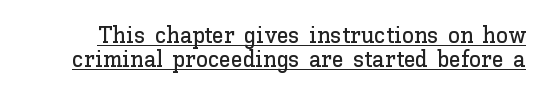
{"italic": "no", "underline": "yes", "line_spacing": "tight", "line_spacing_ratio": 1.01, "letter_spacing": "normal", "letter_spacing_em": 0.0, "glyph_px": 24}
